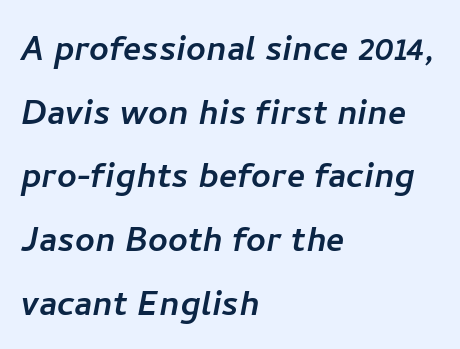
The letterforms sit shoulder to shoulder at normal distance. Check the space under the baseline: it is left empty. In terms of letterform style, serifs are entirely absent. The rendering uses natural spacing where letterforms have individual widths. What's the leading like? Ordinary, nothing unusual.
